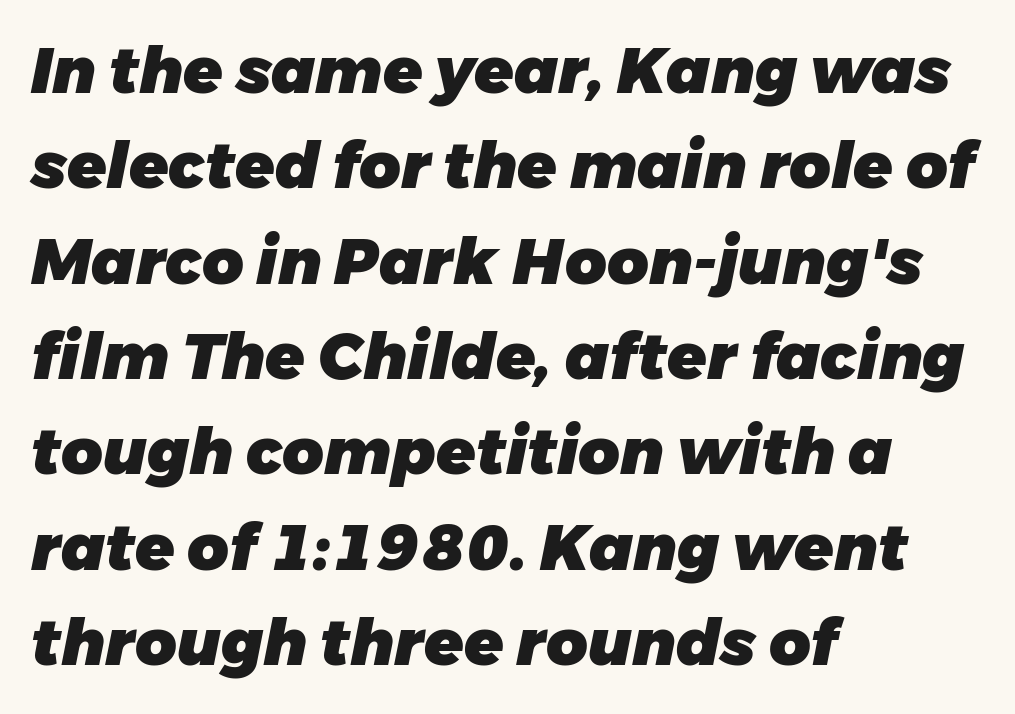
The image shows 64 px heavy type, italic (leaning right); set left-aligned, normal line spacing (1.49x), normal letter spacing, not underlined; low stroke contrast and a medium x-height.
